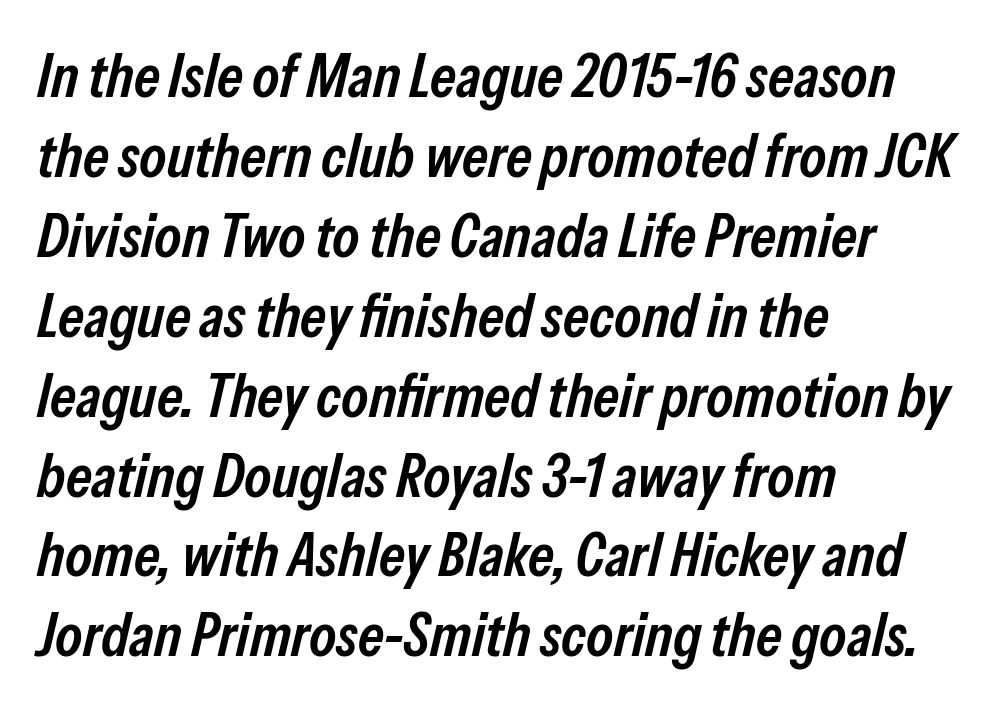
Q: Is the text bold? A: Semi-bold.
Q: Is the text italic (slanted)? A: Yes, it leans right by about 13 degrees.
Q: Is the text underlined? A: No.
Q: How is the paragraph aligned? A: Left-aligned.
Q: Is the spacing between letters normal or unusually wide? A: Normal.
Q: Is the spacing between lines tight, normal or loose? A: Normal.
Q: Width (condensed, normal, or wide)? A: Condensed.
Q: Stroke contrast? A: Low.
Q: x-height? A: Medium.
Q: Monospaced? A: No.
